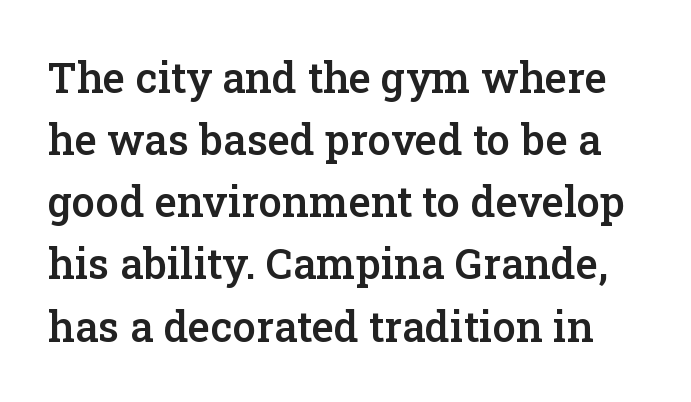
{"serif": "yes", "italic": "no", "bold": "semi", "weight": "semibold", "width": "normal", "stroke_contrast": "low", "x_height": "medium", "monospaced": "no", "underline": "no", "line_spacing": "normal", "line_spacing_ratio": 1.48, "letter_spacing": "normal", "letter_spacing_em": 0.0, "glyph_px": 42}
